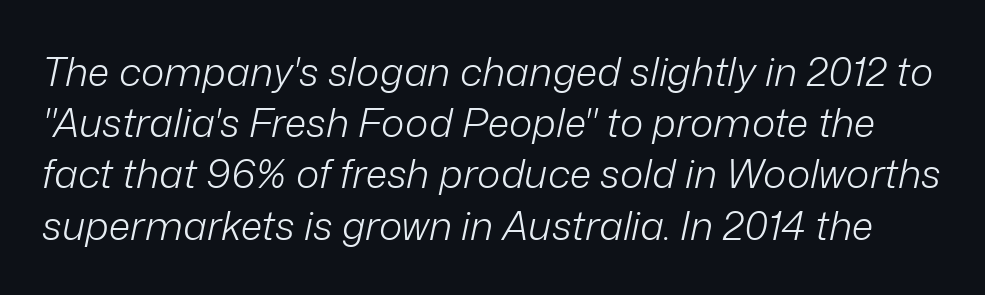
{"italic": "yes", "lean": "right", "slant_degrees": 12, "bold": "no", "weight": "light", "width": "normal", "stroke_contrast": "low", "x_height": "medium", "monospaced": "no", "underline": "no", "line_spacing": "normal", "line_spacing_ratio": 1.28, "letter_spacing": "normal", "letter_spacing_em": 0.0, "glyph_px": 40}
